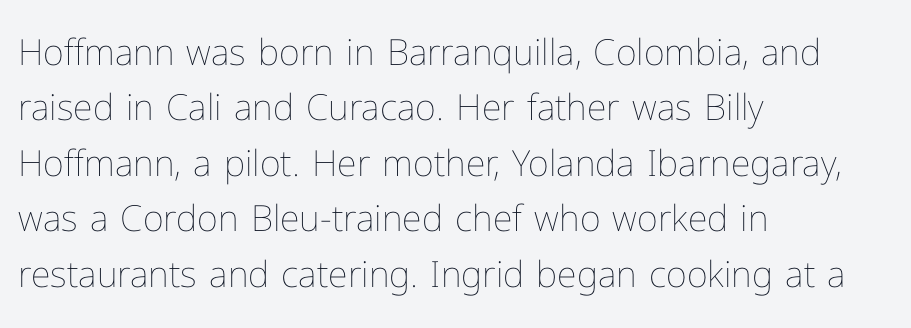
The image shows 36 px thin type, upright; set left-aligned, normal line spacing (1.54x), normal letter spacing, not underlined; low stroke contrast and a medium x-height.
